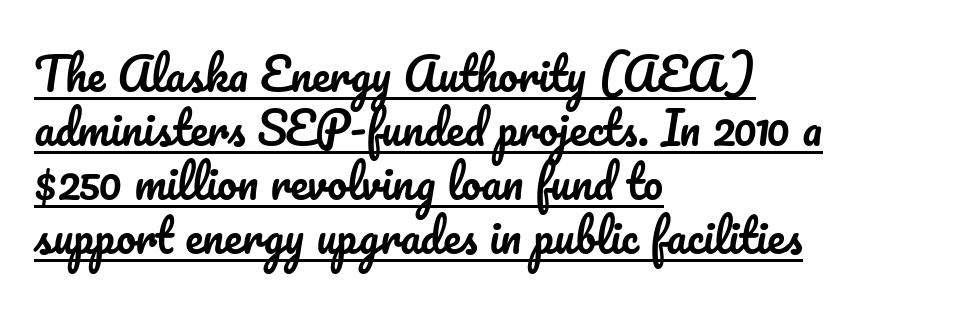
{"width": "normal", "stroke_contrast": "low", "x_height": "small", "monospaced": "no", "underline": "yes", "align": "left", "line_spacing_ratio": 1.23, "letter_spacing": "normal", "letter_spacing_em": 0.0, "glyph_px": 44}
